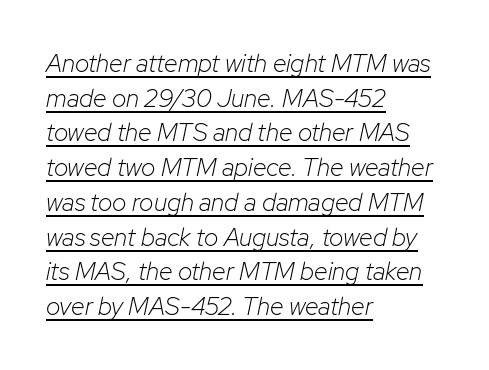
The image shows 25 px text type, italic (leaning right); set left-aligned, normal line spacing (1.39x), normal letter spacing, underlined.
